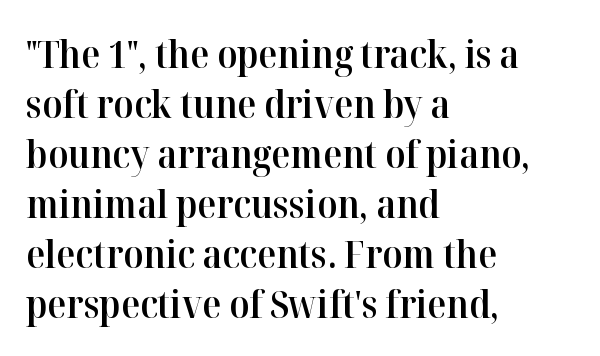
The image shows 39 px semibold serif type, upright; set left-aligned, normal line spacing (1.28x), normal letter spacing, not underlined; high stroke contrast and a medium x-height.
